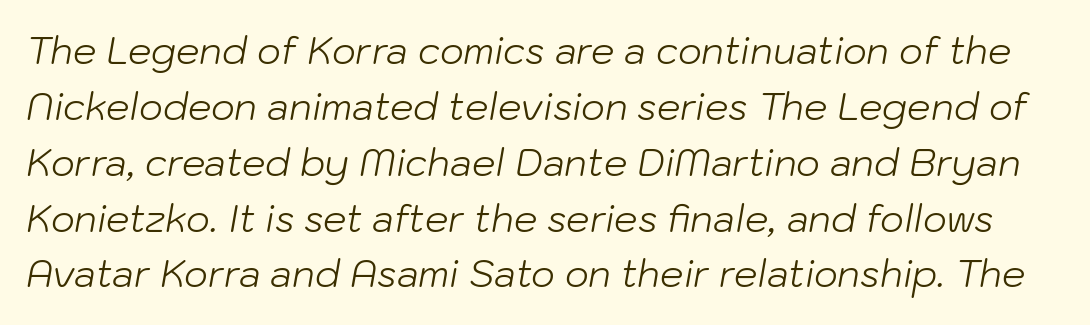
Q: Is the text bold? A: No.
Q: Is the text italic (slanted)? A: Yes, it leans right by about 10 degrees.
Q: Is the text underlined? A: No.
Q: Is the spacing between letters normal or unusually wide? A: Normal.
Q: Is the spacing between lines tight, normal or loose? A: Normal.
Q: Width (condensed, normal, or wide)? A: Normal.
Q: Stroke contrast? A: Low.
Q: x-height? A: Medium.
Q: Monospaced? A: No.
